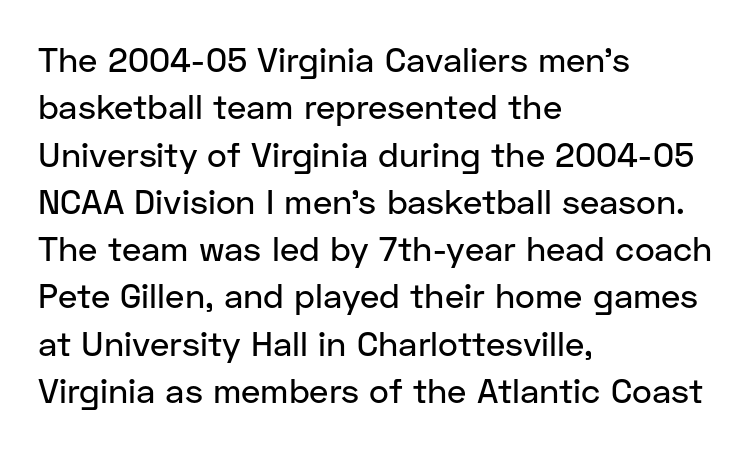
{"serif": "no", "italic": "no", "width": "normal", "stroke_contrast": "low", "x_height": "medium", "monospaced": "no", "underline": "no", "align": "left", "line_spacing": "normal", "line_spacing_ratio": 1.39, "letter_spacing": "normal", "letter_spacing_em": 0.0, "glyph_px": 34}
